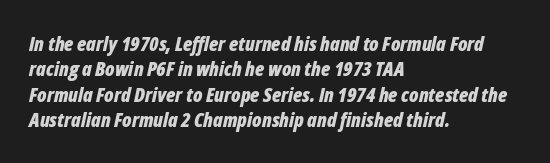
Q: Is the text bold? A: Yes.
Q: Is the text italic (slanted)? A: Yes, it leans right by about 12 degrees.
Q: Is the text underlined? A: No.
Q: How is the paragraph aligned? A: Left-aligned.
Q: Is the spacing between letters normal or unusually wide? A: Normal.
Q: Is the spacing between lines tight, normal or loose? A: Normal.
